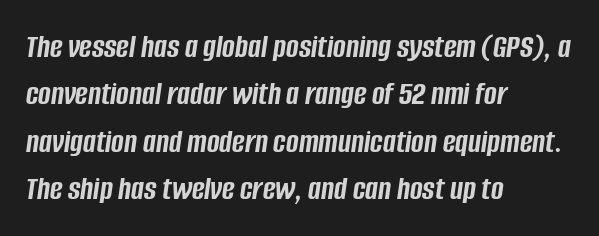
The image shows 34 px semibold, condensed type, italic (leaning right); set left-aligned, normal line spacing (1.39x), normal letter spacing, not underlined; low stroke contrast and a large x-height.
